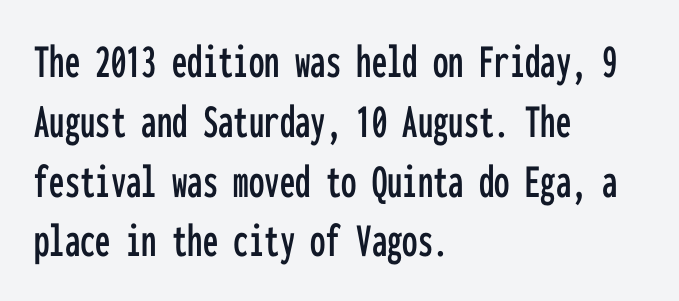
The image shows 49 px condensed sans-serif type, upright, monospaced; set left-aligned, line spacing 1.22x, normal letter spacing, not underlined; low stroke contrast and a medium x-height.
